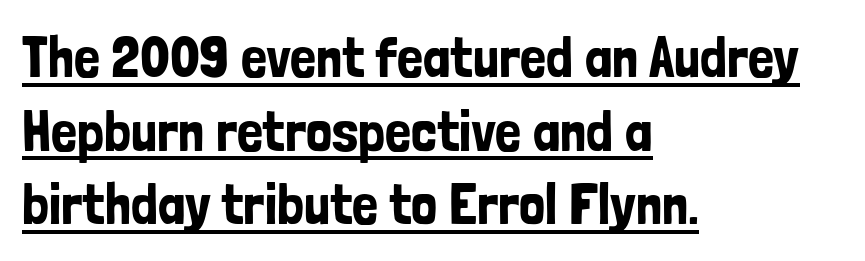
A typesetter would label this face a sans. Inter-character spacing is left at the font's built-in metrics. Rendered with straight, roman letterforms. The face used here appears with an underline applied. The rendering anchors every line to the left-hand side.
